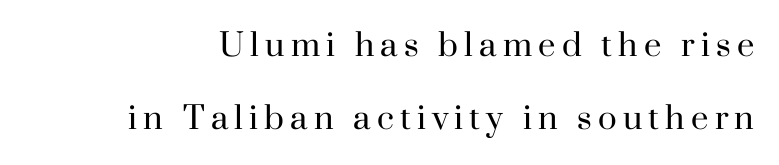
The image shows 31 px regular-weight serif type, upright; set loose line spacing (2.37x), unusually wide letter spacing (+0.2 em), not underlined; high stroke contrast and a small x-height.
